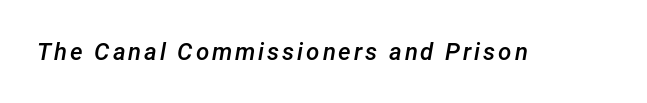
The image shows 24 px text type, italic (leaning right); set not underlined.
